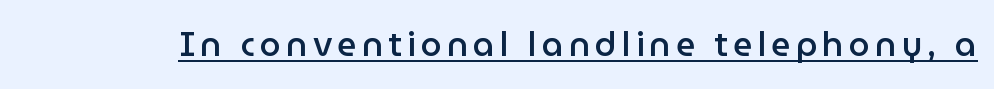
Q: Is the text bold? A: Semi-bold.
Q: Is the text italic (slanted)? A: No, it is upright.
Q: Is the typeface a serif or a sans-serif typeface? A: Sans-serif.
Q: Is the text underlined? A: Yes.
Q: Width (condensed, normal, or wide)? A: Normal.
Q: Stroke contrast? A: Low.
Q: x-height? A: Medium.
Q: Monospaced? A: No.
